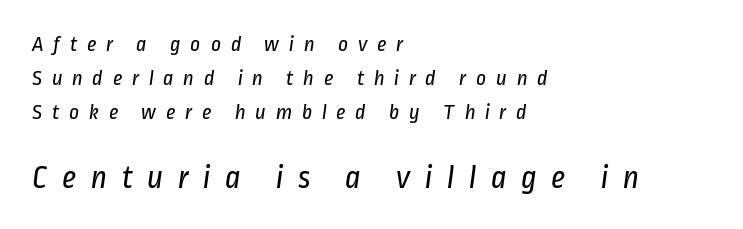
Varying glyph widths throughout — classic text-font behaviour. This sample uses expanded letter spacing, leaving extra air between glyphs. Vertical stems look standard width or narrower in stroke. The following chunk of copy outweighs the initial chunk in type size. Regarding serifs, this sample does without them.
